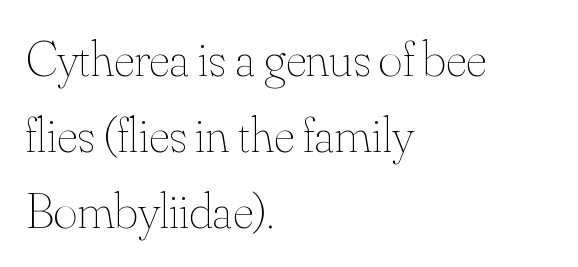
A typesetter would call this proportional, since set widths differ per character. A normal amount of white space separates one row of letters from the next. The font's upright variant was chosen for this text. The face used here is rendered with its standard letterfit.
